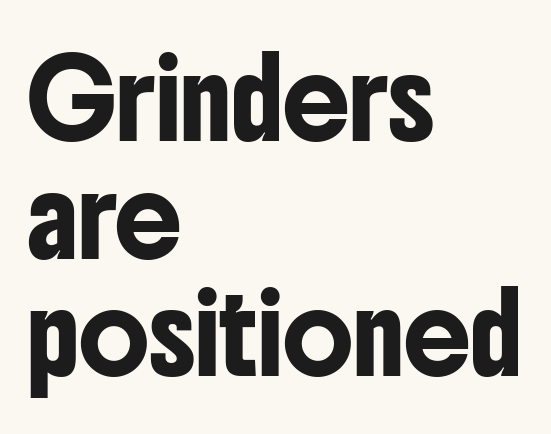
Q: Is the text italic (slanted)? A: No, it is upright.
Q: Is the typeface a serif or a sans-serif typeface? A: Sans-serif.
Q: Is the text underlined? A: No.
Q: How is the paragraph aligned? A: Left-aligned.
Q: Is the spacing between letters normal or unusually wide? A: Normal.
Q: Is the spacing between lines tight, normal or loose? A: Normal.
Q: Width (condensed, normal, or wide)? A: Condensed.
Q: Stroke contrast? A: Low.
Q: x-height? A: Medium.
Q: Monospaced? A: No.
